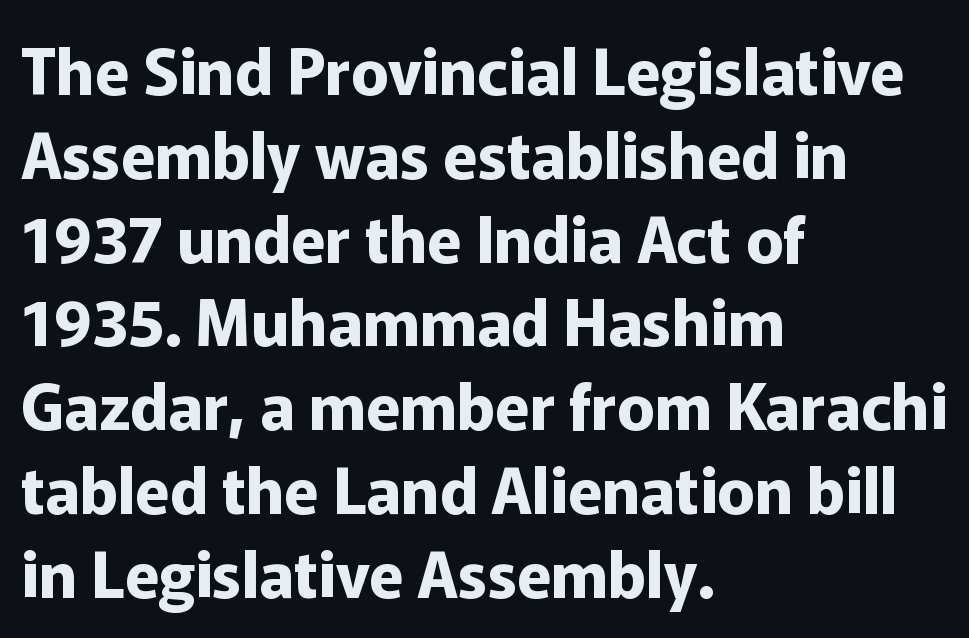
The horizontal fit of the characters is conventional and even. The letters carry no serifs — their stems end cleanly without finishing strokes. Bare-footed words on every line. A typesetter would call this proportional, since set widths differ per character.
